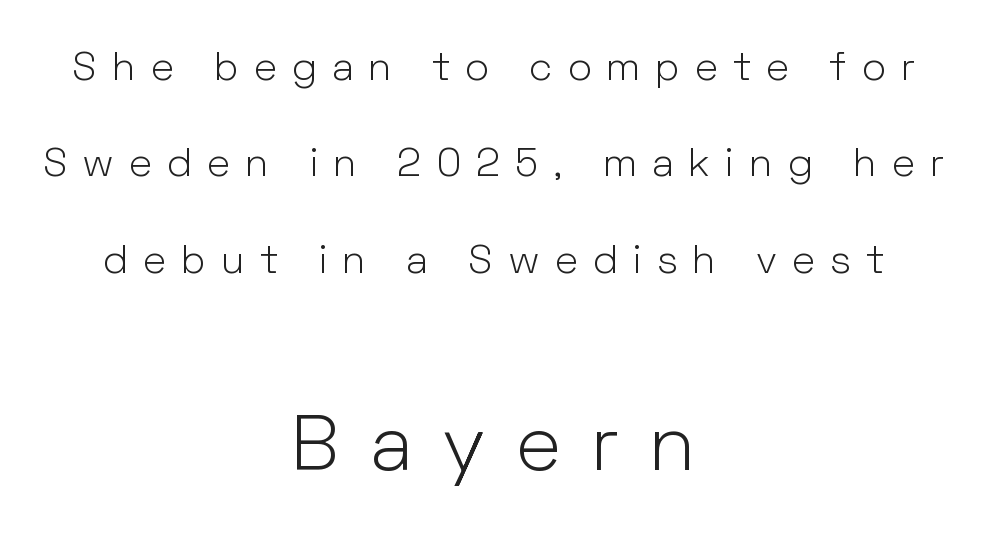
Q: Is the text bold? A: No.
Q: Is the text italic (slanted)? A: No, it is upright.
Q: Is the typeface a serif or a sans-serif typeface? A: Sans-serif.
Q: Is the text underlined? A: No.
Q: How is the paragraph aligned? A: Centered.
Q: Is the spacing between letters normal or unusually wide? A: Unusually wide.
Q: Is the spacing between lines tight, normal or loose? A: Loose.
Q: Which block of text is set in a larger size, the first (top) or the second (bottom)? A: The second (bottom) one.
Q: Width (condensed, normal, or wide)? A: Normal.
Q: Stroke contrast? A: Low.
Q: x-height? A: Medium.
Q: Monospaced? A: No.
